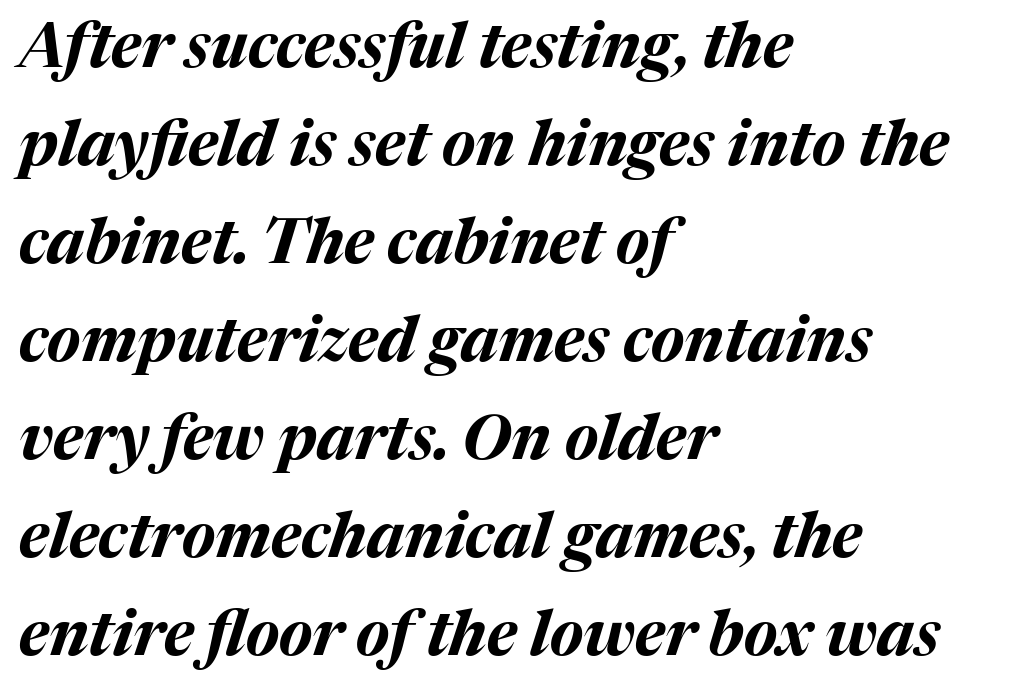
Q: Is the text bold? A: Yes.
Q: Is the text italic (slanted)? A: Yes, it leans right by about 17 degrees.
Q: Is the text underlined? A: No.
Q: How is the paragraph aligned? A: Left-aligned.
Q: Is the spacing between letters normal or unusually wide? A: Normal.
Q: Is the spacing between lines tight, normal or loose? A: Normal.
Q: Width (condensed, normal, or wide)? A: Normal.
Q: Stroke contrast? A: Medium.
Q: x-height? A: Medium.
Q: Monospaced? A: No.
